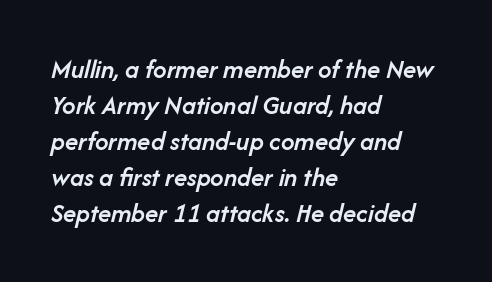
{"italic": "yes", "lean": "right", "slant_degrees": 14, "bold": "semi", "underline": "no", "align": "left", "line_spacing": "normal", "line_spacing_ratio": 1.33, "letter_spacing": "normal", "letter_spacing_em": 0.0, "glyph_px": 27}
